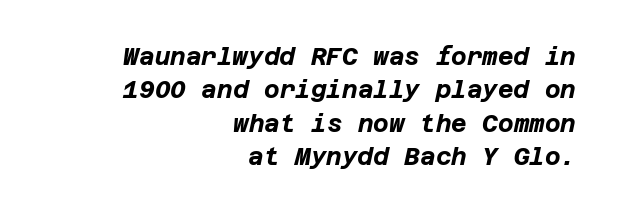
The image shows 24 px bold type, italic (leaning right); set right-aligned, normal line spacing (1.39x), normal letter spacing, not underlined.
